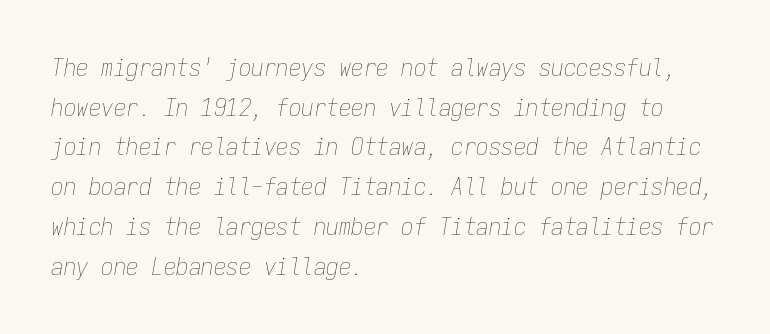
Q: Is the text bold? A: No.
Q: Is the text italic (slanted)? A: Yes, it leans right by about 9 degrees.
Q: Is the text underlined? A: No.
Q: How is the paragraph aligned? A: Left-aligned.
Q: Is the spacing between letters normal or unusually wide? A: Normal.
Q: Is the spacing between lines tight, normal or loose? A: Normal.
